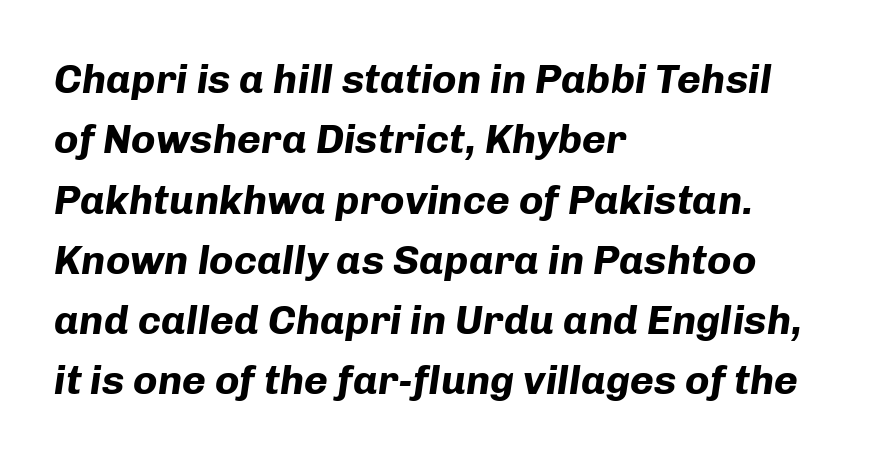
Visually the block forms a straight wall on the left and a jagged coastline on the right. Weight: bold. Here the designer chose a conventional face with non-uniform glyph widths. The designer left line spacing at the default. The letterforms sit shoulder to shoulder at normal distance.
